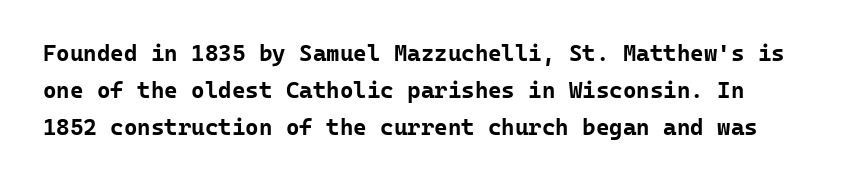
When letters stand straight like this, we call the style roman or upright. Unmarked baselines from the first word to the last. Reading down the column, the eye jumps a familiar distance to each next line. Inter-character spacing is left at the font's built-in metrics.
